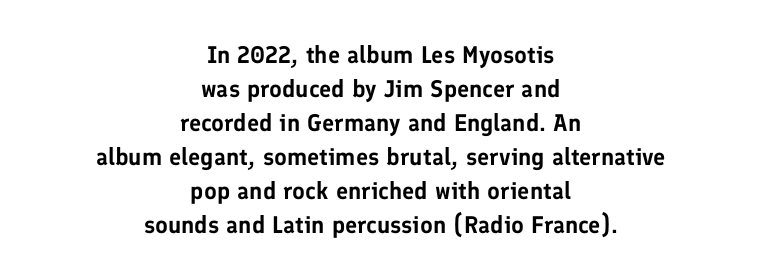
Q: Is the text italic (slanted)? A: No, it is upright.
Q: Is the text underlined? A: No.
Q: How is the paragraph aligned? A: Centered.
Q: Is the spacing between letters normal or unusually wide? A: Normal.
Q: Is the spacing between lines tight, normal or loose? A: Normal.
